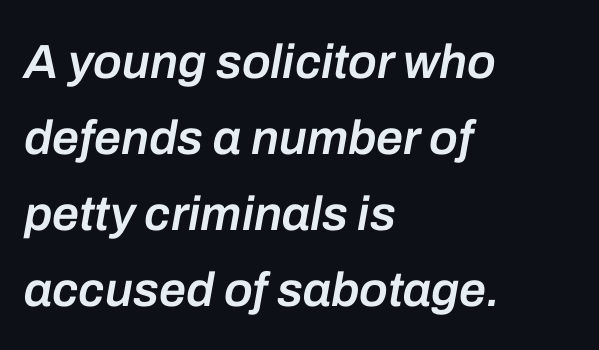
The image shows 48 px semibold type, italic (leaning right); set left-aligned, normal line spacing (1.58x), normal letter spacing, not underlined; low stroke contrast and a medium x-height.
